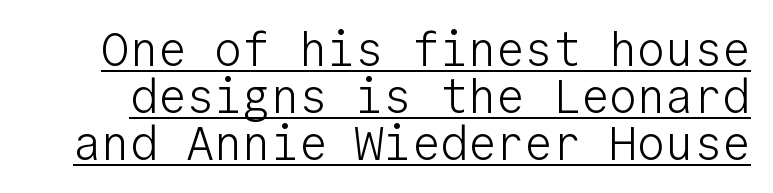
Q: Is the text bold? A: No.
Q: Is the text italic (slanted)? A: No, it is upright.
Q: Is the typeface a serif or a sans-serif typeface? A: Sans-serif.
Q: Is the text underlined? A: Yes.
Q: Is the spacing between letters normal or unusually wide? A: Normal.
Q: Is the spacing between lines tight, normal or loose? A: Tight.
Q: Width (condensed, normal, or wide)? A: Normal.
Q: Stroke contrast? A: Low.
Q: x-height? A: Medium.
Q: Monospaced? A: Yes.
